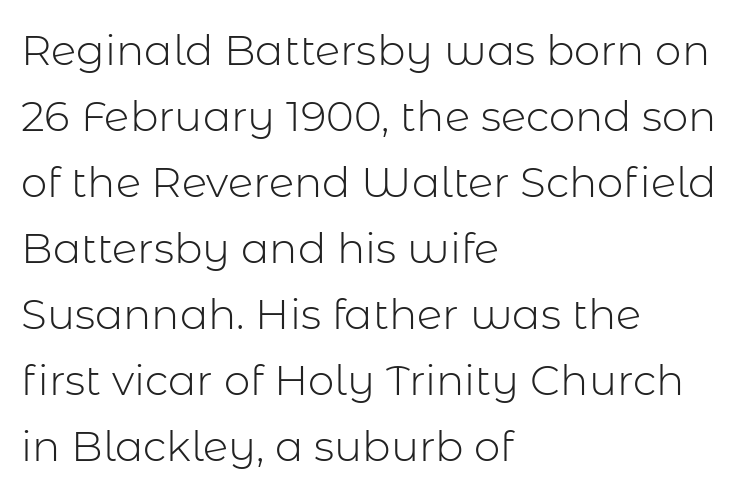
Q: Is the text bold? A: No.
Q: Is the text italic (slanted)? A: No, it is upright.
Q: Is the typeface a serif or a sans-serif typeface? A: Sans-serif.
Q: Is the text underlined? A: No.
Q: How is the paragraph aligned? A: Left-aligned.
Q: Is the spacing between letters normal or unusually wide? A: Normal.
Q: Is the spacing between lines tight, normal or loose? A: Normal.
Q: Width (condensed, normal, or wide)? A: Normal.
Q: Stroke contrast? A: Low.
Q: x-height? A: Medium.
Q: Monospaced? A: No.
